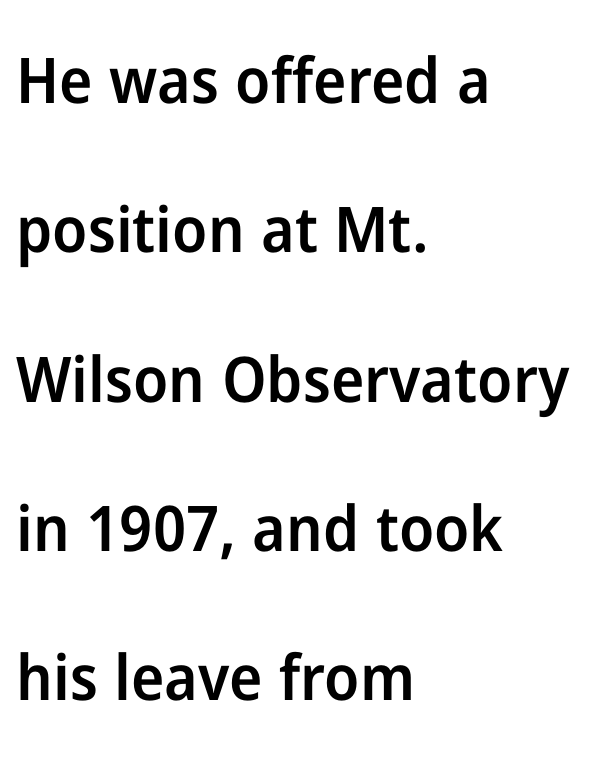
Stems and bowls a touch heavier than normal — semibold. Letter spacing: default. The vertical gap from one line to the next is large. Reading down the block, your eye returns to a fixed left position each line. Here the designer chose a conventional face with non-uniform glyph widths.
